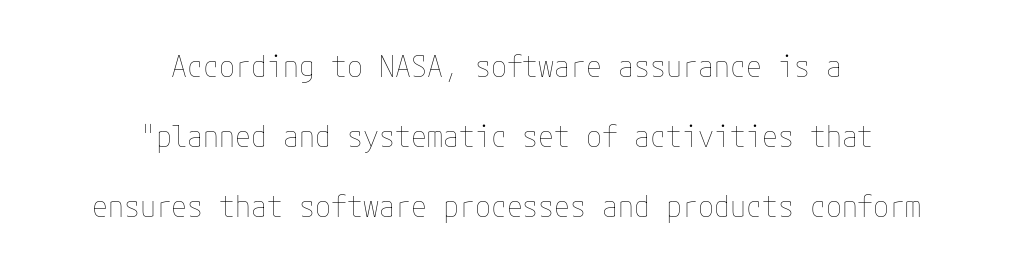
Q: Is the text bold? A: No.
Q: Is the text italic (slanted)? A: No, it is upright.
Q: Is the text underlined? A: No.
Q: How is the paragraph aligned? A: Centered.
Q: Is the spacing between letters normal or unusually wide? A: Normal.
Q: Is the spacing between lines tight, normal or loose? A: Loose.
Q: Width (condensed, normal, or wide)? A: Normal.
Q: Stroke contrast? A: Low.
Q: x-height? A: Medium.
